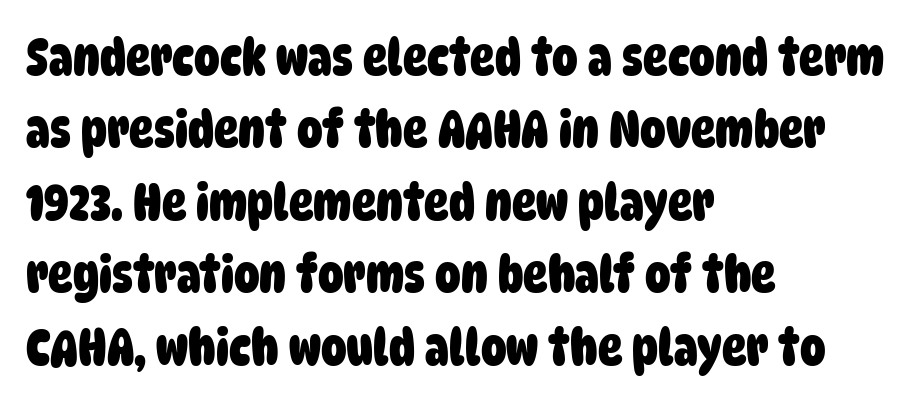
{"serif": "no", "bold": "yes", "weight": "heavy", "width": "condensed", "stroke_contrast": "low", "x_height": "large", "monospaced": "no", "underline": "no", "align": "left", "line_spacing": "normal", "line_spacing_ratio": 1.42, "letter_spacing": "normal", "letter_spacing_em": 0.0, "glyph_px": 51}
